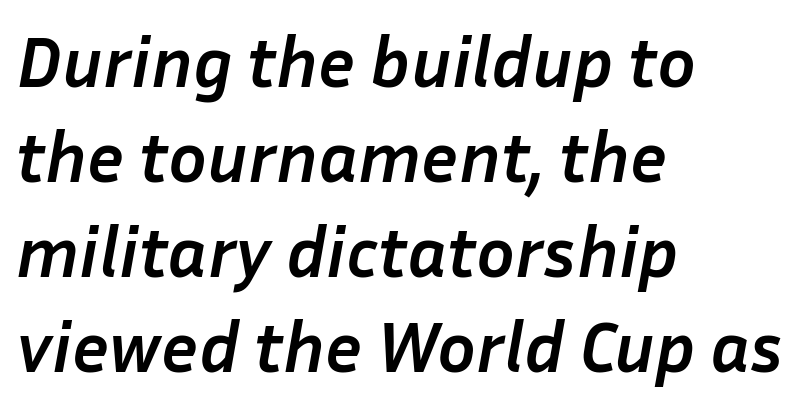
Q: Is the text bold? A: Yes.
Q: Is the text italic (slanted)? A: Yes, it leans right by about 10 degrees.
Q: Is the text underlined? A: No.
Q: How is the paragraph aligned? A: Left-aligned.
Q: Is the spacing between letters normal or unusually wide? A: Normal.
Q: Is the spacing between lines tight, normal or loose? A: Normal.
Q: Width (condensed, normal, or wide)? A: Normal.
Q: Stroke contrast? A: Low.
Q: x-height? A: Medium.
Q: Monospaced? A: No.
